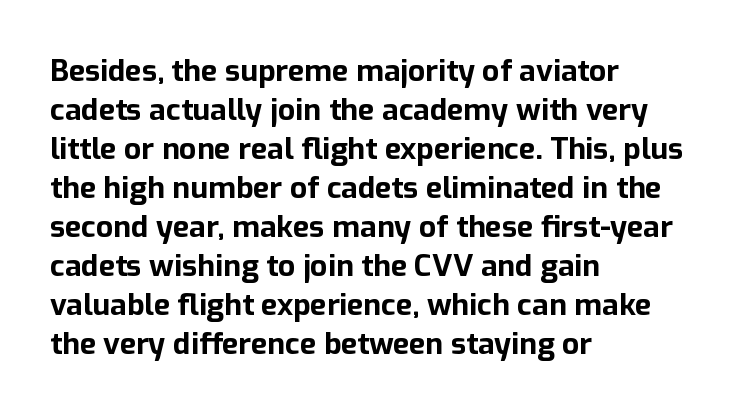
The image shows 30 px bold sans-serif type, upright; set left-aligned, normal line spacing (1.3x), normal letter spacing, not underlined; low stroke contrast and a medium x-height.
